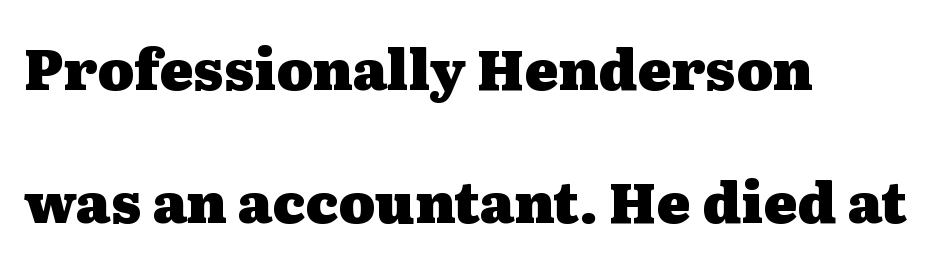
{"serif": "yes", "italic": "no", "bold": "yes", "weight": "heavy", "width": "wide", "stroke_contrast": "medium", "x_height": "medium", "monospaced": "no", "underline": "no", "align": "left", "line_spacing": "loose", "line_spacing_ratio": 2.38, "letter_spacing": "normal", "letter_spacing_em": 0.0, "glyph_px": 56}
